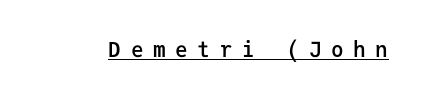
The letters are semibold — heavier than regular but short of a full bold. Each word looks stretched out because of the extra space between its letters. The string is rendered with underlining switched on. The type sits square on the baseline with zero lean.
